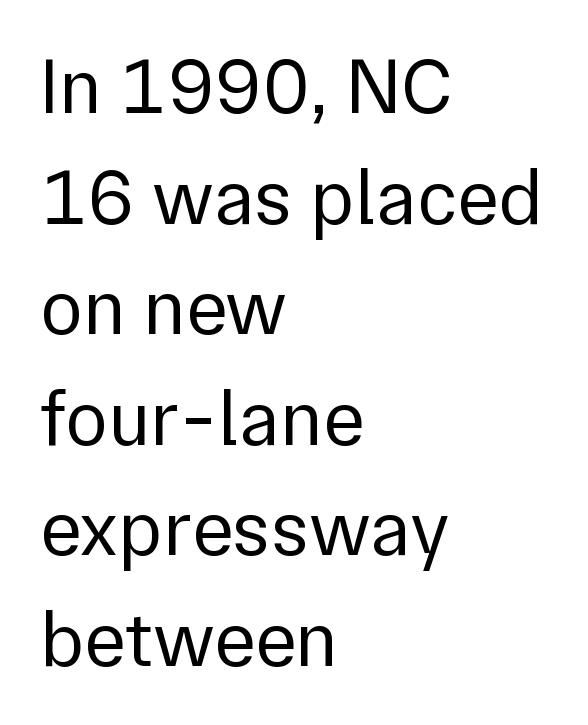
Q: Is the text bold? A: No.
Q: Is the text italic (slanted)? A: No, it is upright.
Q: Is the typeface a serif or a sans-serif typeface? A: Sans-serif.
Q: Is the text underlined? A: No.
Q: How is the paragraph aligned? A: Left-aligned.
Q: Is the spacing between letters normal or unusually wide? A: Normal.
Q: Is the spacing between lines tight, normal or loose? A: Normal.
Q: Width (condensed, normal, or wide)? A: Normal.
Q: Stroke contrast? A: Low.
Q: x-height? A: Medium.
Q: Monospaced? A: No.
